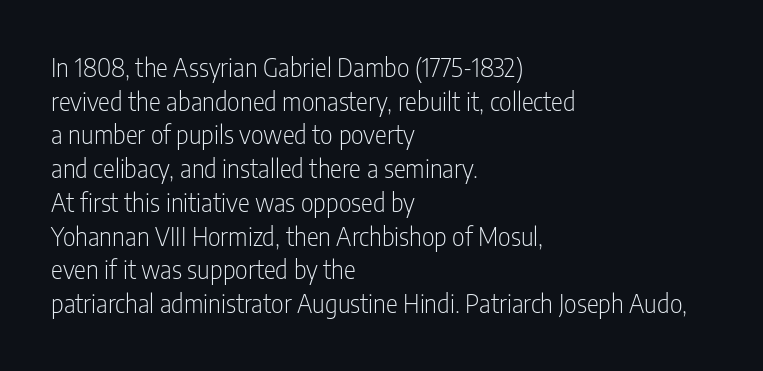
{"italic": "no", "bold": "no", "underline": "no", "align": "left", "line_spacing": "normal", "line_spacing_ratio": 1.35, "letter_spacing": "normal", "letter_spacing_em": 0.0, "glyph_px": 25}
